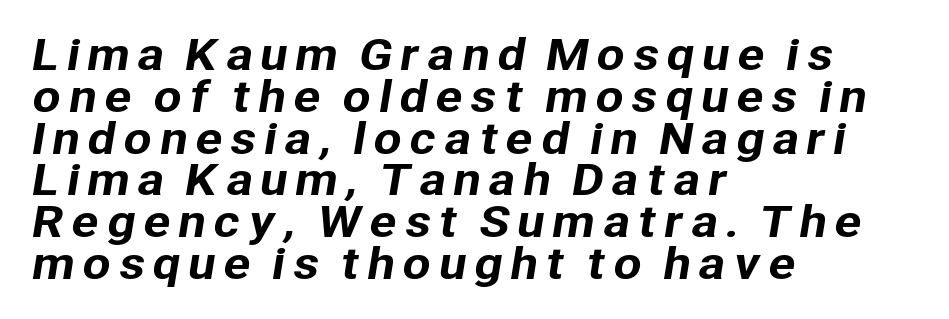
Note the varied advance widths — an 'i' is clearly narrower than an 'm'. Quick note: underline off. The block of text is dense from top to bottom, with scant space between rows. Nothing sits at the stroke ends, so this counts as sans-serif. Line starts are locked; line ends wander.
